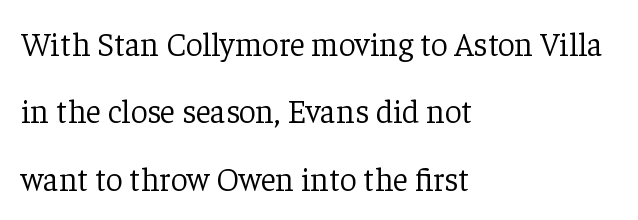
{"serif": "yes", "italic": "no", "bold": "no", "weight": "light", "width": "normal", "stroke_contrast": "low", "x_height": "medium", "monospaced": "no", "underline": "no", "align": "left", "line_spacing": "loose", "line_spacing_ratio": 2.04, "letter_spacing": "normal", "letter_spacing_em": 0.0, "glyph_px": 33}
